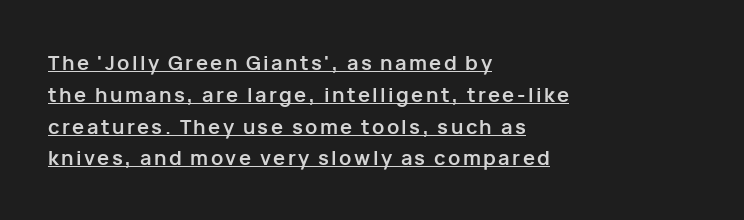
Q: Is the text bold? A: Yes.
Q: Is the text italic (slanted)? A: No, it is upright.
Q: Is the text underlined? A: Yes.
Q: How is the paragraph aligned? A: Left-aligned.
Q: Is the spacing between lines tight, normal or loose? A: Normal.
